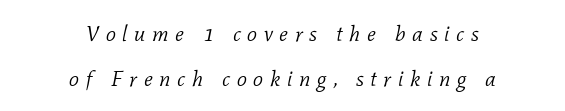
{"italic": "yes", "lean": "right", "slant_degrees": 11, "bold": "no", "underline": "no", "align": "center", "line_spacing": "loose", "line_spacing_ratio": 2.04, "letter_spacing": "wide", "letter_spacing_em": 0.3, "glyph_px": 22}
